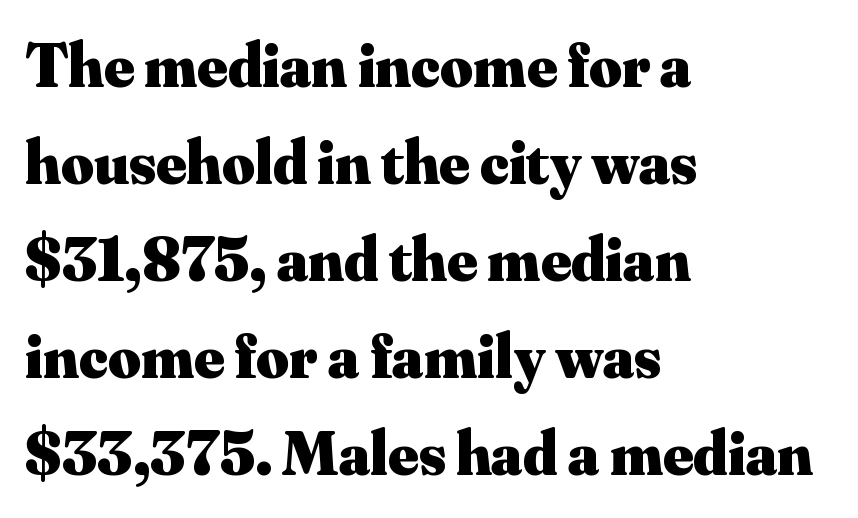
Q: Is the text bold? A: Yes.
Q: Is the text italic (slanted)? A: No, it is upright.
Q: Is the typeface a serif or a sans-serif typeface? A: Serif.
Q: Is the text underlined? A: No.
Q: How is the paragraph aligned? A: Left-aligned.
Q: Is the spacing between letters normal or unusually wide? A: Normal.
Q: Is the spacing between lines tight, normal or loose? A: Normal.
Q: Width (condensed, normal, or wide)? A: Normal.
Q: Stroke contrast? A: Medium.
Q: x-height? A: Small.
Q: Monospaced? A: No.
